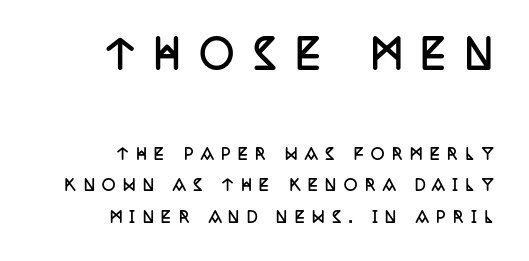
{"serif": "yes", "italic": "no", "bold": "yes", "weight": "semibold", "width": "condensed", "stroke_contrast": "low", "x_height": "large", "monospaced": "no", "underline": "no", "align": "right", "line_spacing": "loose", "line_spacing_ratio": 2.11, "letter_spacing": "wide", "letter_spacing_em": 0.49, "larger_block": "first", "size_ratio": 2.53, "glyph_px": 38}
